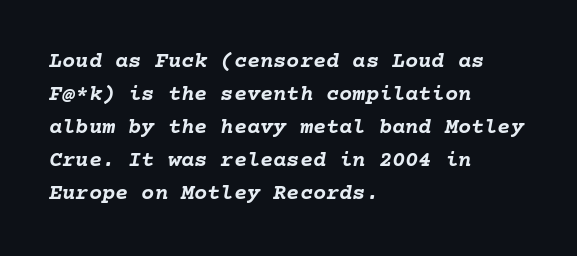
The letterforms sit shoulder to shoulder at normal distance. This is oblique type, the kind used for emphasis or titles. These lines sit exactly where default settings would place them. Its strokes are broad and dark, the hallmark of bold type.
